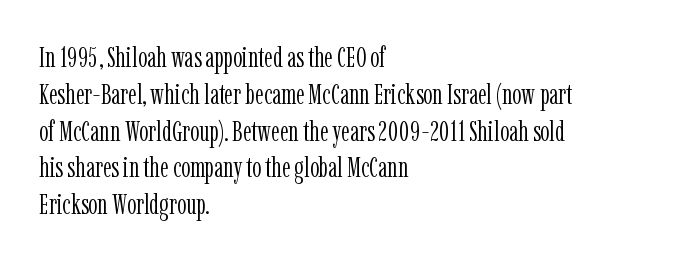
{"serif": "yes", "italic": "no", "bold": "no", "weight": "light", "width": "condensed", "stroke_contrast": "low", "x_height": "medium", "monospaced": "no", "underline": "no", "align": "left", "line_spacing": "normal", "line_spacing_ratio": 1.27, "letter_spacing": "normal", "letter_spacing_em": 0.0, "glyph_px": 29}
